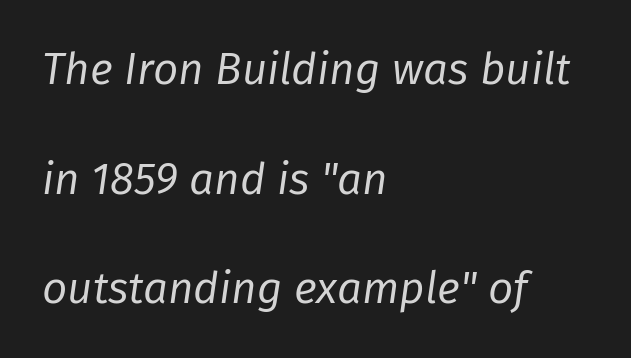
The paragraph has a hard left edge and a soft right edge. The face used here is proportionally spaced, like ordinary book or web type. Honestly, the rows look like they've been pulled way apart. The font's italic variant was chosen for this text. The gap between lines stays unmarked.
